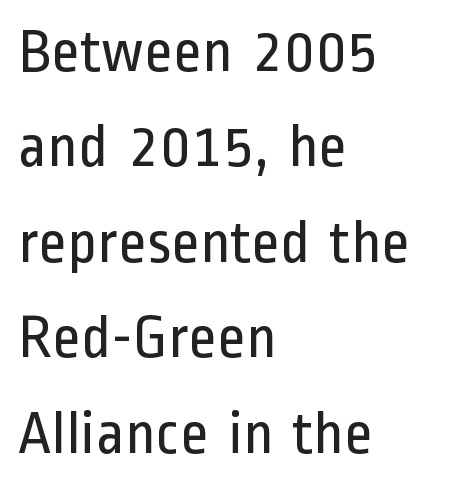
The image shows 62 px regular-weight, condensed sans-serif type, upright; set left-aligned, normal line spacing (1.54x), normal letter spacing, not underlined; low stroke contrast and a medium x-height.
